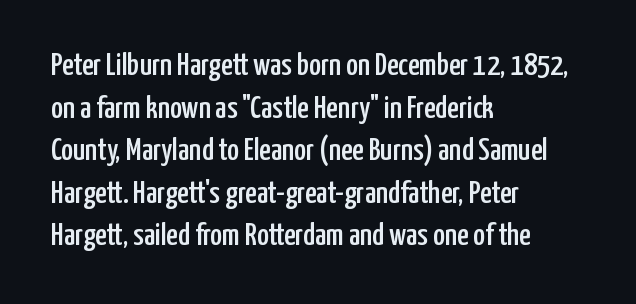
{"serif": "no", "italic": "no", "width": "condensed", "stroke_contrast": "low", "x_height": "medium", "monospaced": "no", "underline": "no", "align": "left", "line_spacing": "normal", "line_spacing_ratio": 1.33, "letter_spacing": "normal", "letter_spacing_em": 0.0, "glyph_px": 32}
